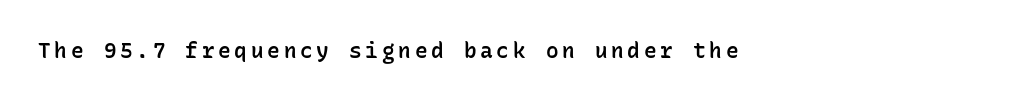
The image shows 21 px text type, upright; set left-aligned, not underlined.
